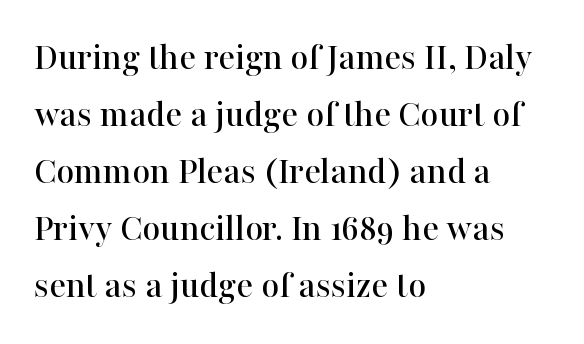
Q: Is the text italic (slanted)? A: No, it is upright.
Q: Is the typeface a serif or a sans-serif typeface? A: Serif.
Q: Is the text underlined? A: No.
Q: How is the paragraph aligned? A: Left-aligned.
Q: Is the spacing between letters normal or unusually wide? A: Normal.
Q: Is the spacing between lines tight, normal or loose? A: Normal.
Q: Width (condensed, normal, or wide)? A: Normal.
Q: Stroke contrast? A: High.
Q: x-height? A: Medium.
Q: Monospaced? A: No.
